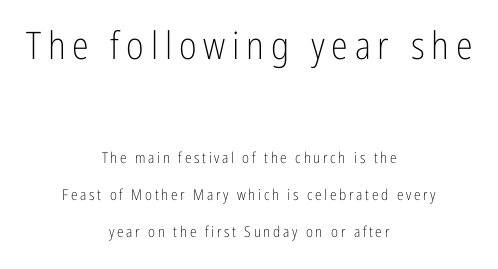
{"serif": "no", "italic": "no", "bold": "no", "weight": "light", "width": "condensed", "stroke_contrast": "low", "x_height": "medium", "monospaced": "no", "underline": "no", "align": "center", "line_spacing": "loose", "line_spacing_ratio": 2.48, "larger_block": "first", "size_ratio": 2.53, "glyph_px": 38}
